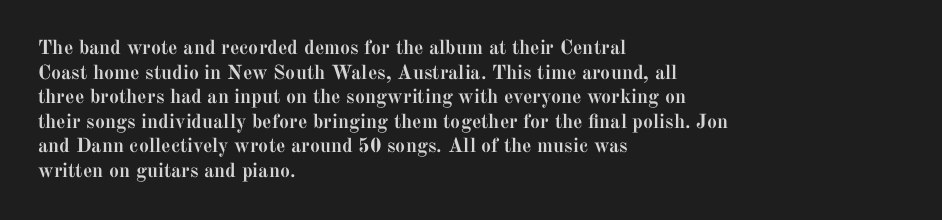
The foot of each line stays bare and open. The letters are bold, with thick, heavy strokes. The letters stand straight up with perfectly vertical stems. Compared with typical body copy, the letter spacing here is the same. These lines stack with their left ends in a neat column.
